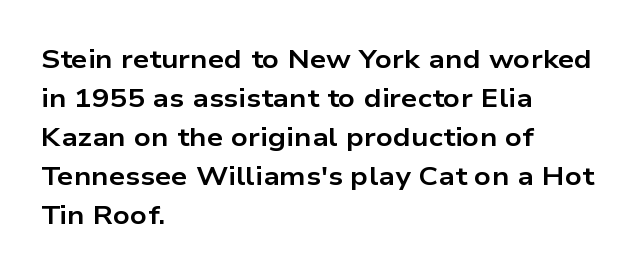
{"italic": "no", "bold": "yes", "underline": "no", "align": "left", "line_spacing": "normal", "line_spacing_ratio": 1.5, "letter_spacing": "normal", "letter_spacing_em": 0.0, "glyph_px": 26}
